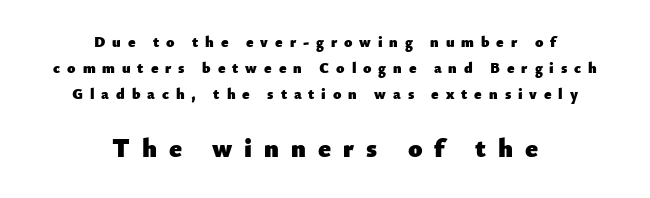
Q: Is the text bold? A: Yes.
Q: Is the text italic (slanted)? A: No, it is upright.
Q: Is the text underlined? A: No.
Q: How is the paragraph aligned? A: Centered.
Q: Is the spacing between letters normal or unusually wide? A: Unusually wide.
Q: Which block of text is set in a larger size, the first (top) or the second (bottom)? A: The second (bottom) one.
